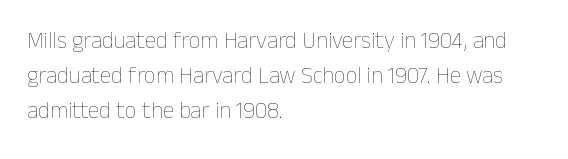
{"italic": "no", "bold": "no", "underline": "no", "align": "left", "line_spacing": "normal", "line_spacing_ratio": 1.52, "letter_spacing": "normal", "letter_spacing_em": 0.0, "glyph_px": 23}
